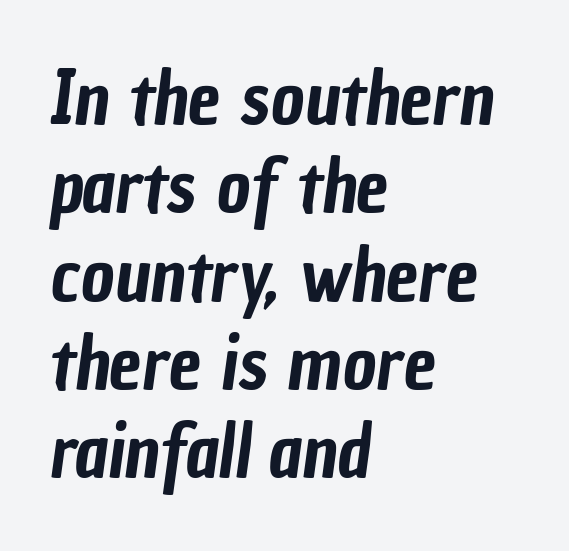
This sample has the flowing, uneven cadence of proportional lettering. The face used here is rendered with its standard letterfit. The setting favours the left margin, as ordinary paragraphs usually do. The rendering shows plain stroke endings on the letterforms — a sans-serif design. The words here are not underlined.
